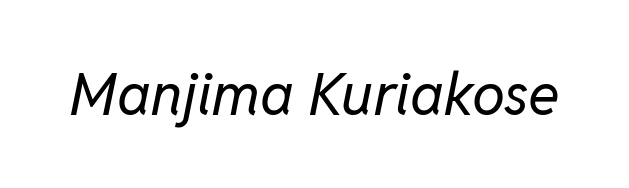
The image shows 59 px regular-weight type, italic (leaning right); set normal letter spacing, not underlined; low stroke contrast and a medium x-height.
